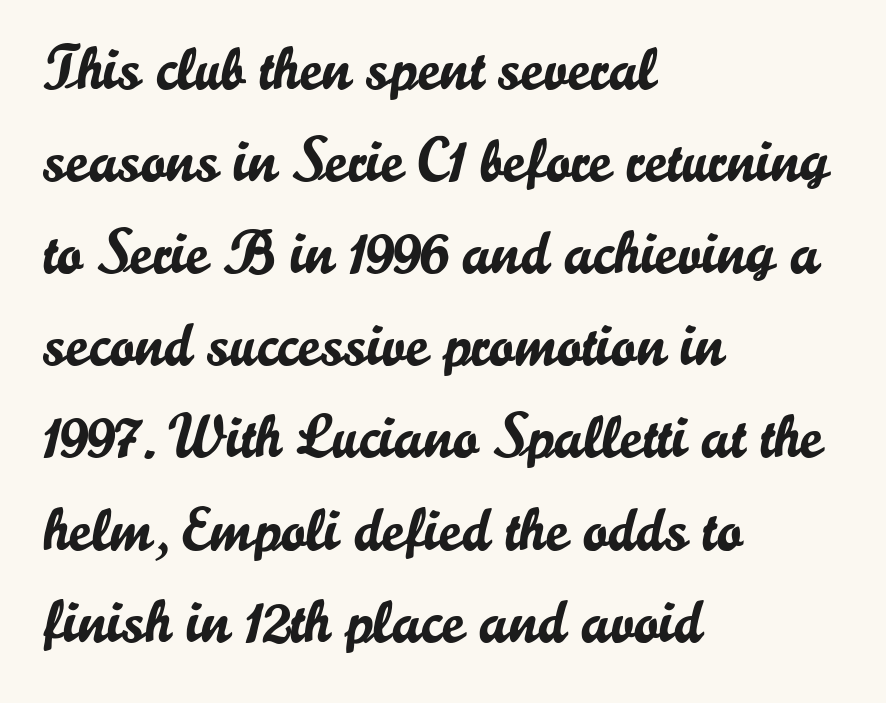
The image shows 61 px sans-serif type; set left-aligned, normal line spacing (1.51x), normal letter spacing, not underlined; low stroke contrast and a small x-height.
